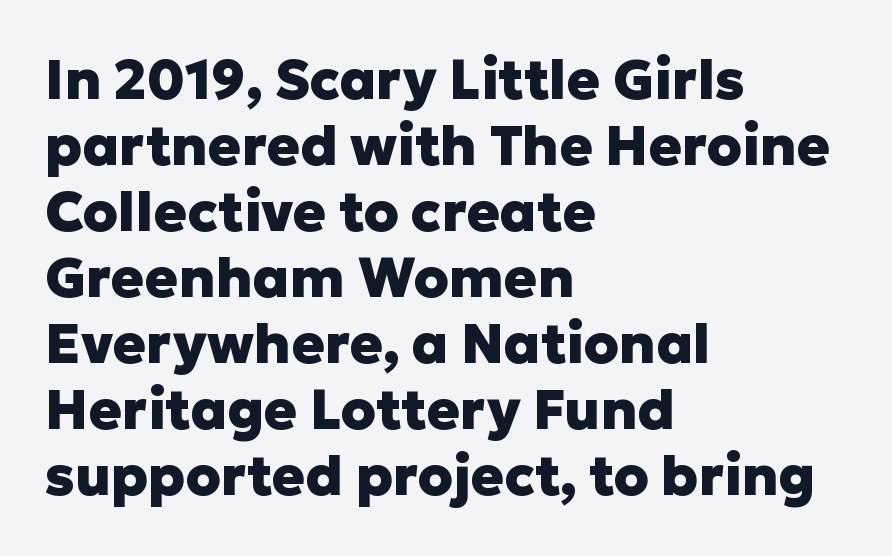
Q: Is the text bold? A: Yes.
Q: Is the text italic (slanted)? A: No, it is upright.
Q: Is the typeface a serif or a sans-serif typeface? A: Sans-serif.
Q: Is the text underlined? A: No.
Q: How is the paragraph aligned? A: Left-aligned.
Q: Is the spacing between letters normal or unusually wide? A: Normal.
Q: Width (condensed, normal, or wide)? A: Normal.
Q: Stroke contrast? A: Low.
Q: x-height? A: Medium.
Q: Monospaced? A: No.
